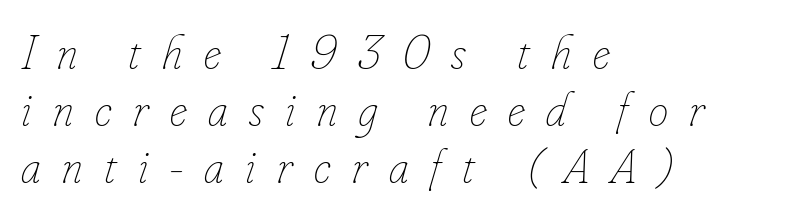
Q: Is the text bold? A: No.
Q: Is the text italic (slanted)? A: Yes, it leans right by about 16 degrees.
Q: Is the text underlined? A: No.
Q: How is the paragraph aligned? A: Left-aligned.
Q: Is the spacing between letters normal or unusually wide? A: Unusually wide.
Q: Width (condensed, normal, or wide)? A: Condensed.
Q: Stroke contrast? A: Low.
Q: x-height? A: Small.
Q: Monospaced? A: No.
